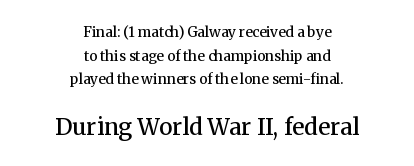
The image shows 23 px text type, upright; set centered, normal line spacing (1.69x), normal letter spacing, not underlined; the second (bottom) block is 1.64x larger.
